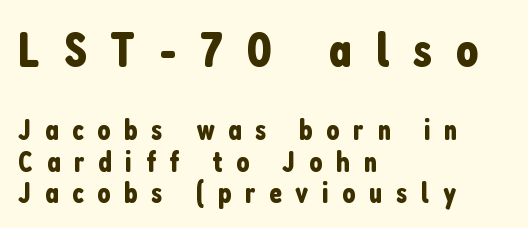
Q: Is the text italic (slanted)? A: No, it is upright.
Q: Is the typeface a serif or a sans-serif typeface? A: Sans-serif.
Q: Is the text underlined? A: No.
Q: How is the paragraph aligned? A: Left-aligned.
Q: Is the spacing between letters normal or unusually wide? A: Unusually wide.
Q: Is the spacing between lines tight, normal or loose? A: Tight.
Q: Which block of text is set in a larger size, the first (top) or the second (bottom)? A: The first (top) one.
Q: Width (condensed, normal, or wide)? A: Condensed.
Q: Stroke contrast? A: Low.
Q: x-height? A: Medium.
Q: Monospaced? A: No.
